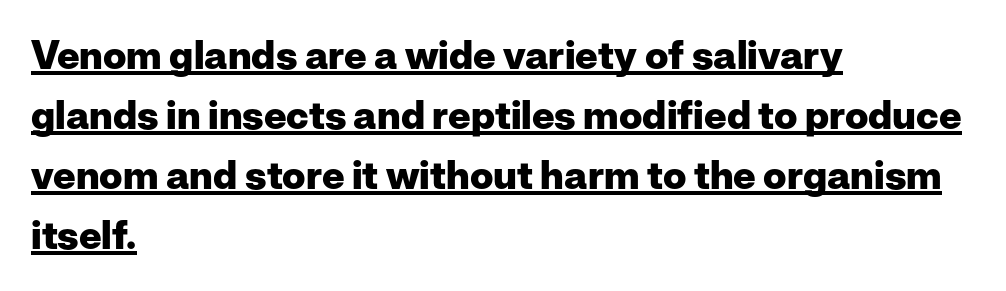
{"serif": "no", "italic": "no", "bold": "yes", "weight": "heavy", "width": "normal", "stroke_contrast": "low", "x_height": "medium", "monospaced": "no", "underline": "yes", "align": "left", "line_spacing": "normal", "line_spacing_ratio": 1.54, "letter_spacing": "normal", "letter_spacing_em": 0.0, "glyph_px": 39}
